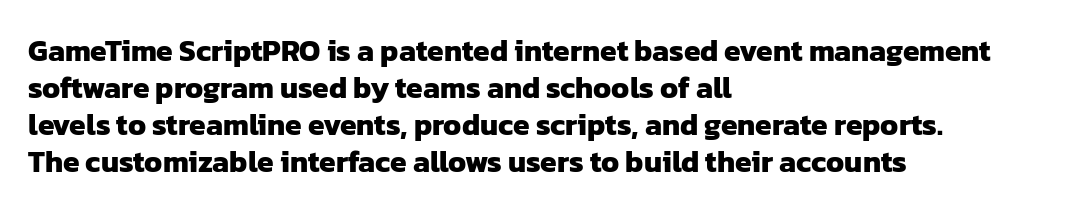
What weight is shown? A full bold with thick strokes. A student would call this left alignment; a typographer would say flush left, rag right. Each letter's strokes conclude bluntly, with no projecting serifs. Short note: letters normally spaced.
